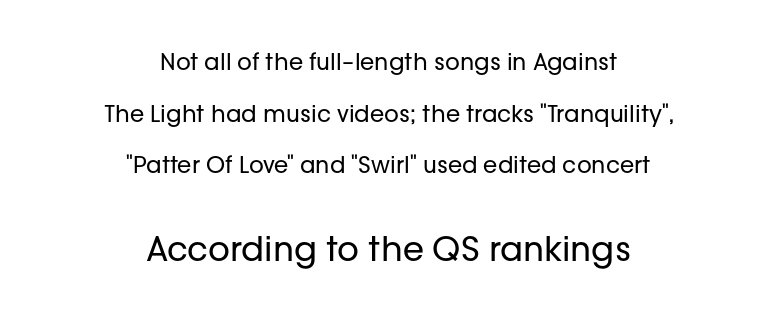
Stroke mass is kept to a normal reading level or below. The letters sit at their default tracking, neither squeezed nor spread. The setting favours the middle, as headings and verse often do. You can tell from the bare stems that sans-serif type was used. Letters rest on an invisible, unmarked baseline.
